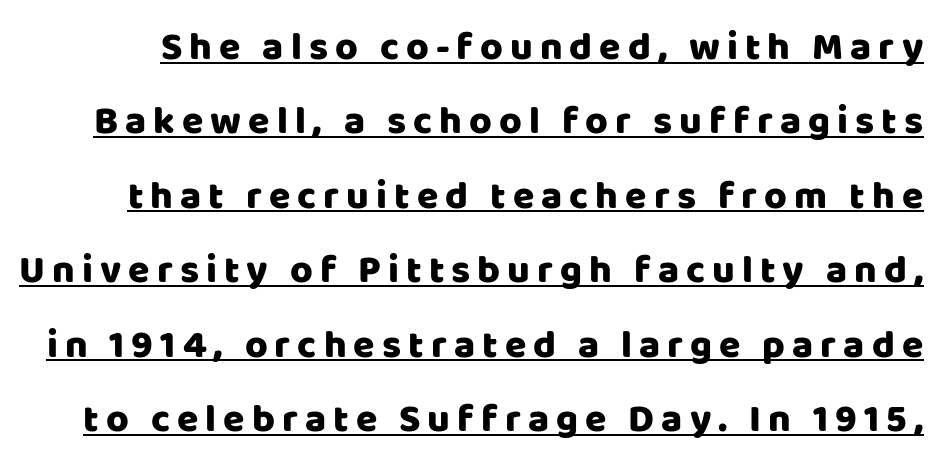
Serifs: no, the terminals of the letterforms are clean. The passage shown is typed in a proportional face where columns would drift. A typographer would call this underscored text. Every stem runs plumb, perpendicular to the baseline. Each new line begins a long way beneath the previous one.
